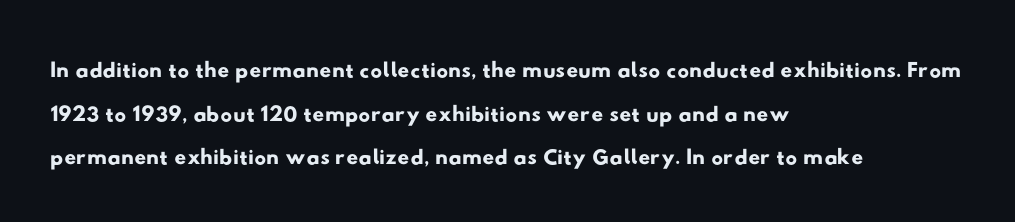
Q: Is the typeface a serif or a sans-serif typeface? A: Sans-serif.
Q: Is the text underlined? A: No.
Q: How is the paragraph aligned? A: Left-aligned.
Q: Is the spacing between letters normal or unusually wide? A: Normal.
Q: Is the spacing between lines tight, normal or loose? A: Normal.
Q: Width (condensed, normal, or wide)? A: Wide.
Q: Stroke contrast? A: Low.
Q: x-height? A: Small.
Q: Monospaced? A: No.
